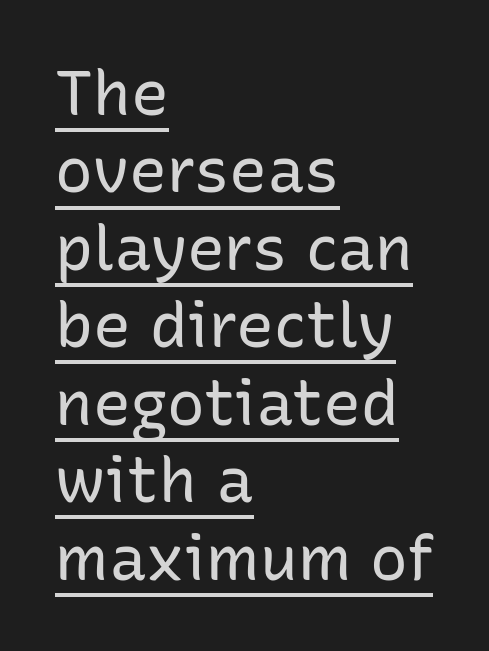
Does the lettering tilt? It doesn't — this is upright. The letters sit at their default tracking, neither squeezed nor spread. The face used here is proportionally spaced, like ordinary book or web type. A rule runs beneath these lines of type. Caption: face not bold, strokes unweighted. The paragraph has a hard left edge and a soft right edge.
